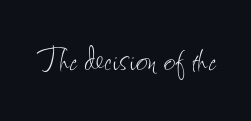
{"bold": "no", "weight": "thin", "width": "condensed", "stroke_contrast": "low", "x_height": "small", "monospaced": "no", "underline": "no", "letter_spacing": "normal", "letter_spacing_em": 0.0, "glyph_px": 40}
